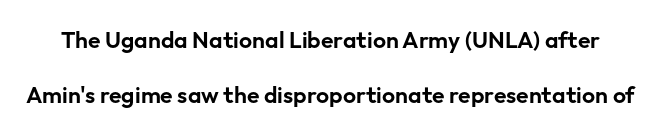
{"italic": "no", "underline": "no", "line_spacing": "loose", "line_spacing_ratio": 2.39, "letter_spacing": "normal", "letter_spacing_em": 0.0, "glyph_px": 23}
